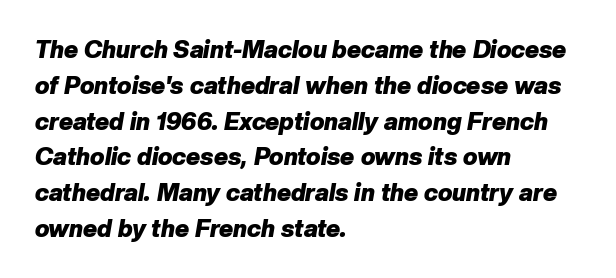
Q: Is the text bold? A: Yes.
Q: Is the text italic (slanted)? A: Yes, it leans right by about 10 degrees.
Q: Is the text underlined? A: No.
Q: How is the paragraph aligned? A: Left-aligned.
Q: Is the spacing between letters normal or unusually wide? A: Normal.
Q: Is the spacing between lines tight, normal or loose? A: Normal.
